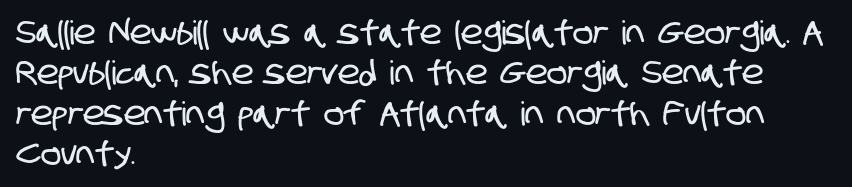
{"serif": "no", "width": "condensed", "stroke_contrast": "low", "x_height": "large", "monospaced": "no", "underline": "no", "align": "left", "line_spacing_ratio": 1.22, "letter_spacing": "normal", "letter_spacing_em": 0.0, "glyph_px": 33}
